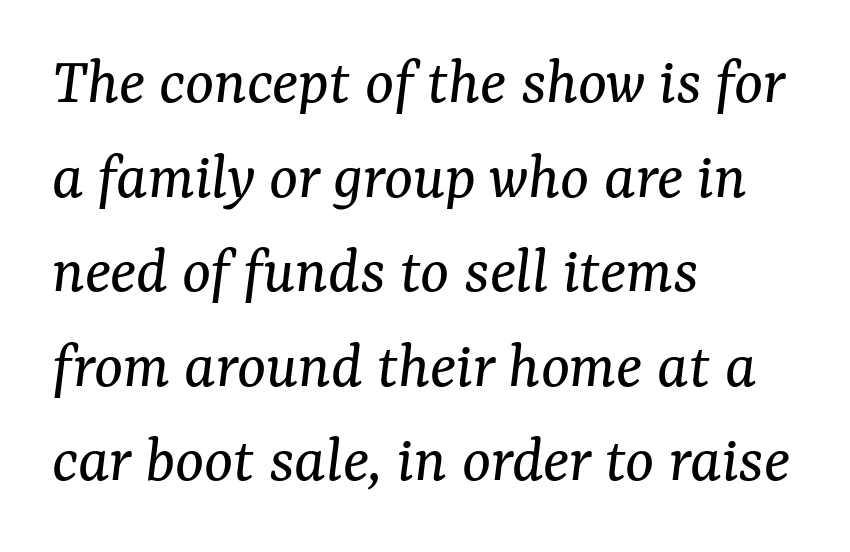
The image shows 68 px regular-weight serif type, italic (leaning right); set left-aligned, normal line spacing (1.39x), normal letter spacing, not underlined; medium stroke contrast and a medium x-height.
